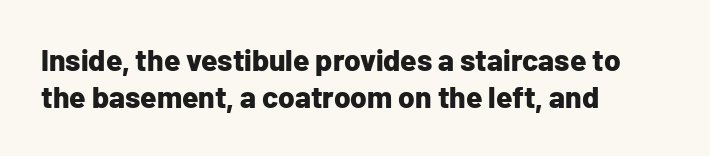
{"serif": "no", "italic": "no", "bold": "yes", "weight": "bold", "width": "normal", "stroke_contrast": "low", "x_height": "medium", "monospaced": "no", "underline": "no", "align": "left", "line_spacing": "normal", "line_spacing_ratio": 1.25, "letter_spacing": "normal", "letter_spacing_em": 0.0, "glyph_px": 30}
